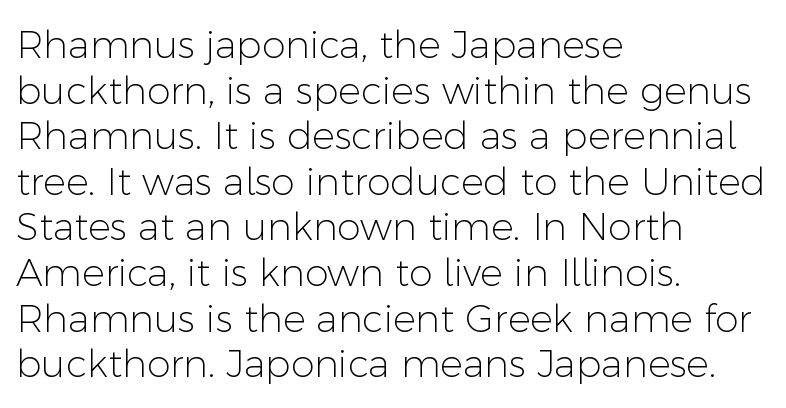
The paragraph has a hard left edge and a soft right edge. Spacing between characters is what you'd get straight out of the box. The string is rendered with underlining switched off. The designer went with a sans here, leaving each stem footless.
